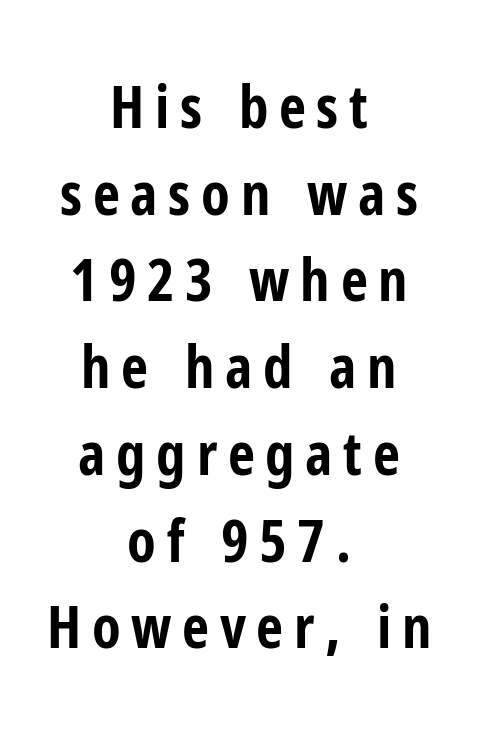
Q: Is the text bold? A: Yes.
Q: Is the text italic (slanted)? A: No, it is upright.
Q: Is the typeface a serif or a sans-serif typeface? A: Sans-serif.
Q: Is the text underlined? A: No.
Q: How is the paragraph aligned? A: Centered.
Q: Is the spacing between lines tight, normal or loose? A: Normal.
Q: Width (condensed, normal, or wide)? A: Condensed.
Q: Stroke contrast? A: Low.
Q: x-height? A: Medium.
Q: Monospaced? A: No.
